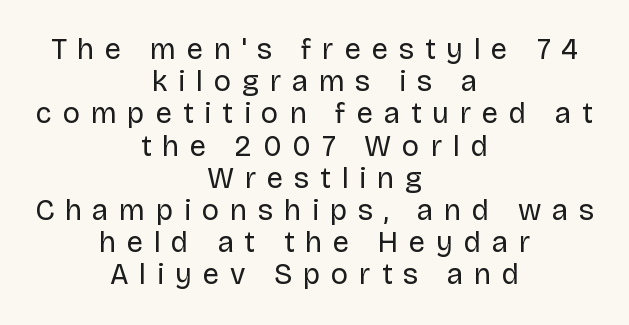
Q: Is the text bold? A: No.
Q: Is the text italic (slanted)? A: No, it is upright.
Q: Is the typeface a serif or a sans-serif typeface? A: Sans-serif.
Q: Is the text underlined? A: No.
Q: How is the paragraph aligned? A: Centered.
Q: Is the spacing between letters normal or unusually wide? A: Unusually wide.
Q: Is the spacing between lines tight, normal or loose? A: Tight.
Q: Width (condensed, normal, or wide)? A: Normal.
Q: Stroke contrast? A: Low.
Q: x-height? A: Large.
Q: Monospaced? A: No.
